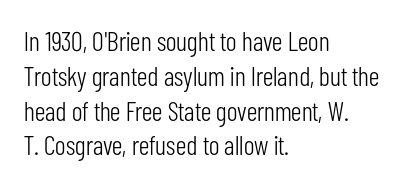
This sample keeps an unexceptional amount of space between lines. Characters remain perfectly vertical along every line. The gap between lines stays unmarked. Is this a heavy cut? Hardly; it is regular or lighter.
